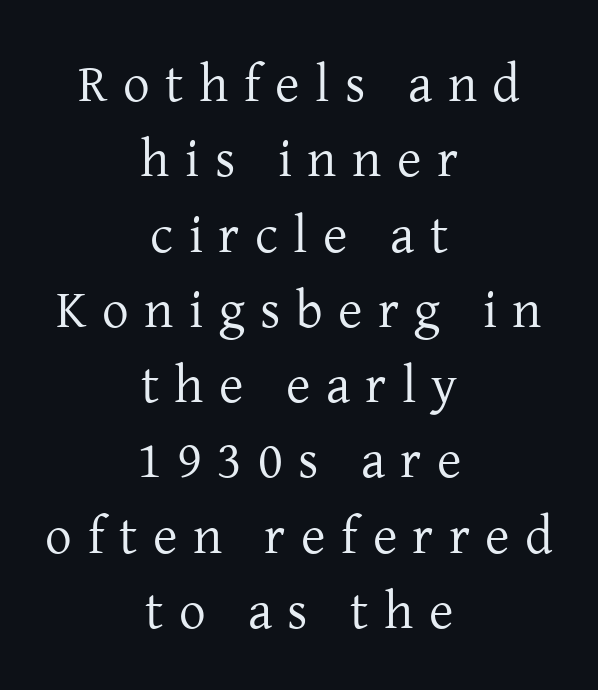
Q: Is the text bold? A: No.
Q: Is the text italic (slanted)? A: No, it is upright.
Q: Is the typeface a serif or a sans-serif typeface? A: Serif.
Q: Is the text underlined? A: No.
Q: How is the paragraph aligned? A: Centered.
Q: Is the spacing between letters normal or unusually wide? A: Unusually wide.
Q: Is the spacing between lines tight, normal or loose? A: Normal.
Q: Width (condensed, normal, or wide)? A: Normal.
Q: Stroke contrast? A: Low.
Q: x-height? A: Medium.
Q: Monospaced? A: No.
